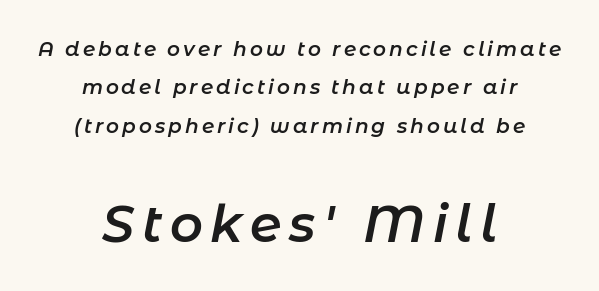
Block two is the big one; block one sits smaller above it. Honestly, there is no underline to notice here at all. Where is the straight margin? There isn't one; the lines are centered. A bit beefed up — I'd call it semibold rather than bold.
